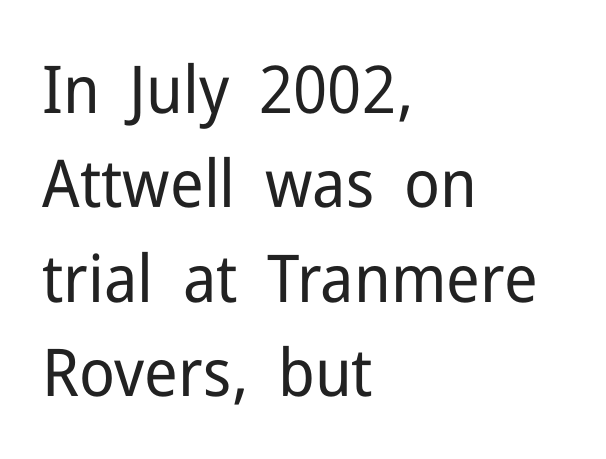
The image shows 66 px regular-weight sans-serif type, upright; set left-aligned, normal line spacing (1.43x), normal letter spacing, not underlined; low stroke contrast and a medium x-height.
